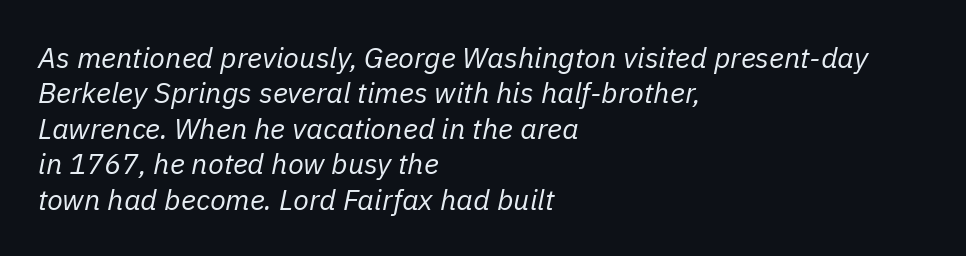
Q: Is the text bold? A: No.
Q: Is the text italic (slanted)? A: Yes, it leans right by about 11 degrees.
Q: Is the text underlined? A: No.
Q: How is the paragraph aligned? A: Left-aligned.
Q: Is the spacing between letters normal or unusually wide? A: Normal.
Q: Width (condensed, normal, or wide)? A: Normal.
Q: Stroke contrast? A: Low.
Q: x-height? A: Medium.
Q: Monospaced? A: No.
